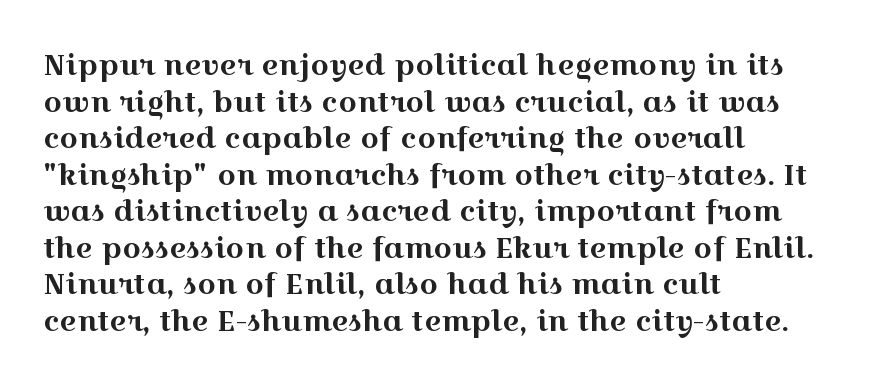
Q: Is the text italic (slanted)? A: No, it is upright.
Q: Is the typeface a serif or a sans-serif typeface? A: Serif.
Q: Is the text underlined? A: No.
Q: How is the paragraph aligned? A: Left-aligned.
Q: Is the spacing between letters normal or unusually wide? A: Normal.
Q: Is the spacing between lines tight, normal or loose? A: Normal.
Q: Width (condensed, normal, or wide)? A: Wide.
Q: x-height? A: Medium.
Q: Monospaced? A: No.
